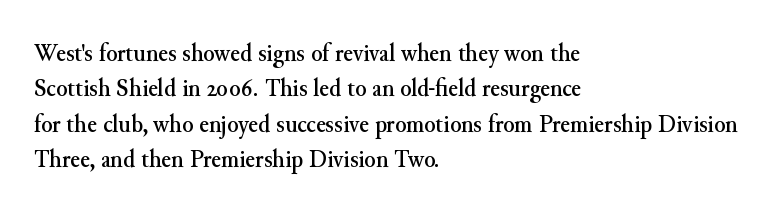
Q: Is the text italic (slanted)? A: No, it is upright.
Q: Is the text underlined? A: No.
Q: How is the paragraph aligned? A: Left-aligned.
Q: Is the spacing between letters normal or unusually wide? A: Normal.
Q: Is the spacing between lines tight, normal or loose? A: Normal.
